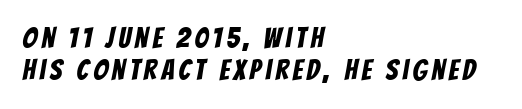
{"serif": "no", "width": "condensed", "stroke_contrast": "low", "x_height": "large", "monospaced": "no", "underline": "no", "align": "left", "line_spacing": "tight", "line_spacing_ratio": 1.11, "glyph_px": 29}
